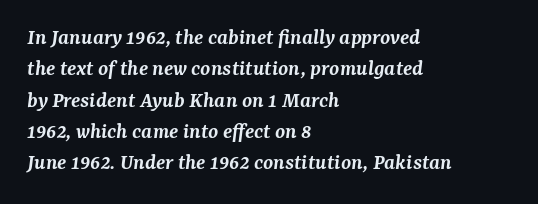
Successive baselines arrive at the customary interval. Glance below the letters and you will spot only blank space. Caption: standard tracking, unaltered. Its strokes are somewhat broadened, the hallmark of semibold type. Italic: yes, the glyphs are oblique.
